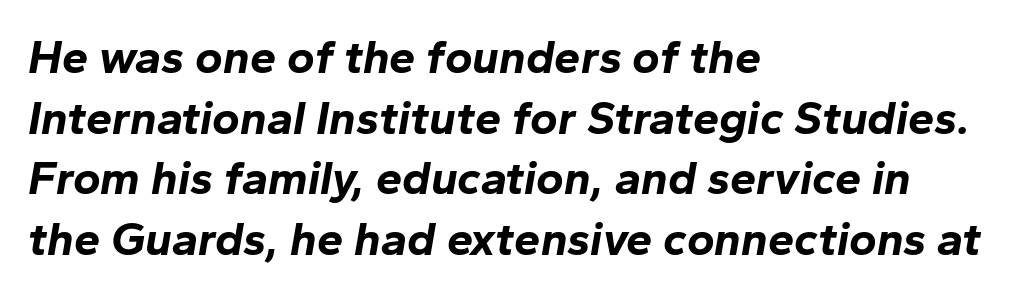
{"italic": "yes", "lean": "right", "slant_degrees": 10, "bold": "yes", "weight": "bold", "width": "normal", "stroke_contrast": "low", "x_height": "medium", "monospaced": "no", "underline": "no", "align": "left", "line_spacing": "normal", "line_spacing_ratio": 1.29, "letter_spacing": "normal", "letter_spacing_em": 0.0, "glyph_px": 47}
